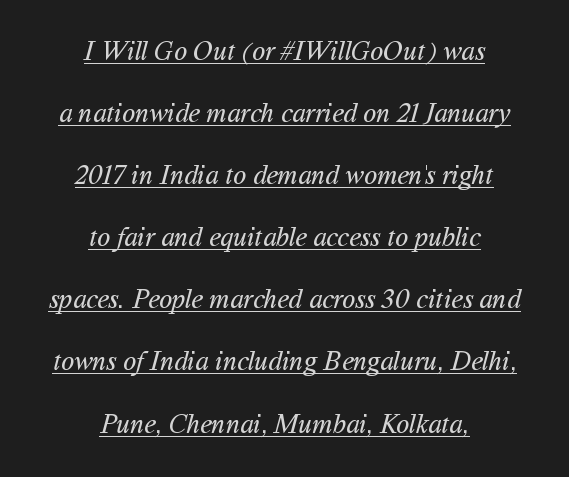
These glyphs show unthickened strokes, regular width or finer. The string is rendered with underlining switched on. A centered setting, common on invitations and titles, is used for this passage. Observe the ordinary spacing: letters are neighbours, not strangers. Whoever set this chose breathing room over compactness in the vertical rhythm.
